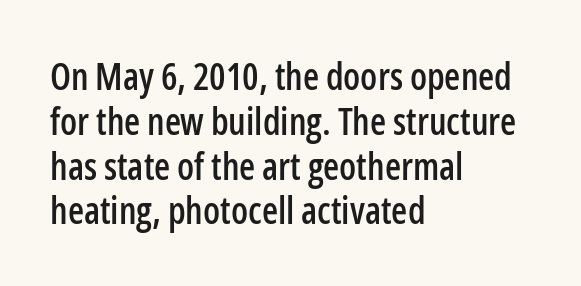
{"serif": "no", "italic": "no", "width": "condensed", "stroke_contrast": "low", "x_height": "medium", "monospaced": "no", "underline": "no", "align": "left", "line_spacing_ratio": 1.21, "letter_spacing": "normal", "letter_spacing_em": 0.0, "glyph_px": 37}
